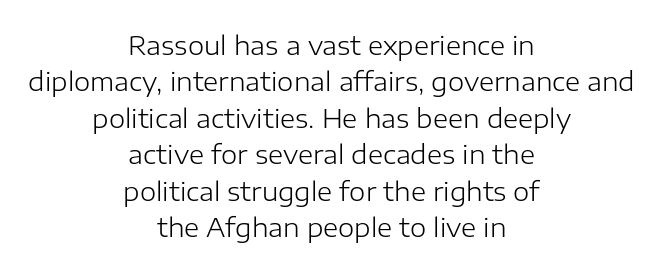
Q: Is the text bold? A: No.
Q: Is the text italic (slanted)? A: No, it is upright.
Q: Is the text underlined? A: No.
Q: How is the paragraph aligned? A: Centered.
Q: Is the spacing between letters normal or unusually wide? A: Normal.
Q: Is the spacing between lines tight, normal or loose? A: Normal.
